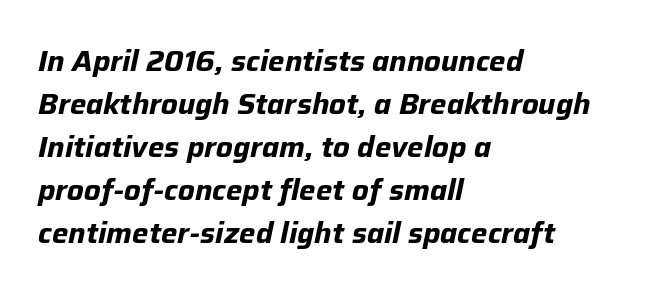
Q: Is the text bold? A: Yes.
Q: Is the text italic (slanted)? A: Yes, it leans right by about 12 degrees.
Q: Is the text underlined? A: No.
Q: How is the paragraph aligned? A: Left-aligned.
Q: Is the spacing between letters normal or unusually wide? A: Normal.
Q: Is the spacing between lines tight, normal or loose? A: Normal.
Q: Width (condensed, normal, or wide)? A: Normal.
Q: Stroke contrast? A: Low.
Q: x-height? A: Medium.
Q: Monospaced? A: No.
